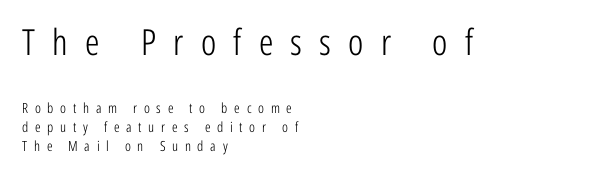
Only glyphs here, with clear space below each row. Two sizes are in play, and the larger belongs to the first block. Casual observation: everything's shoved over to the left. Upright lettering throughout. Characters follow at a spacing far wider than the type designer built in.
